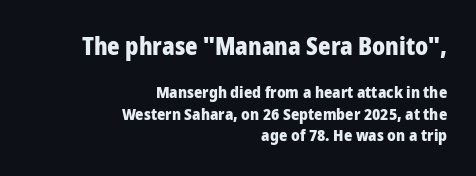
The image shows 24 px bold type, upright; set right-aligned, normal line spacing (1.34x), normal letter spacing, not underlined; the first (top) block is 1.5x larger.
